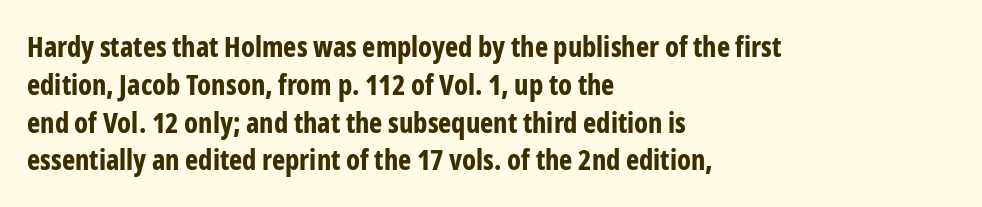
{"serif": "no", "italic": "no", "bold": "yes", "weight": "bold", "width": "condensed", "stroke_contrast": "low", "x_height": "medium", "monospaced": "no", "underline": "no", "align": "left", "line_spacing": "normal", "line_spacing_ratio": 1.35, "letter_spacing": "normal", "letter_spacing_em": 0.0, "glyph_px": 28}
